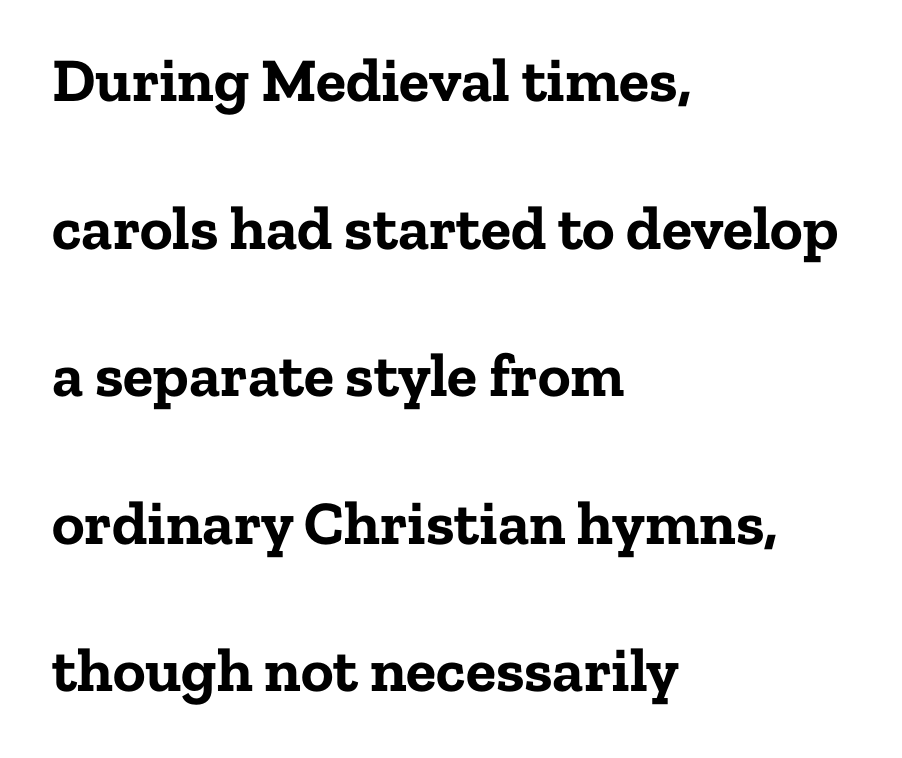
The image shows 62 px bold serif type, upright; set left-aligned, loose line spacing (2.38x), normal letter spacing, not underlined; low stroke contrast and a medium x-height.
